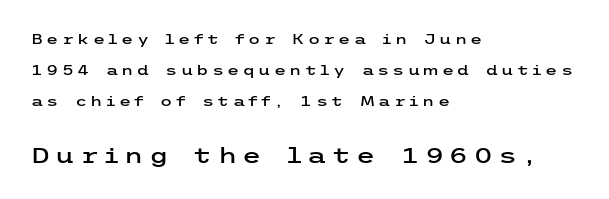
You get the small type first, then a jump to larger type. The paragraph has a hard left edge and a soft right edge. Descender tails drop into unmarked territory. This rendering widens character spacing well past its baseline value. Students, observe: this is what heavily led, spacious text looks like.
